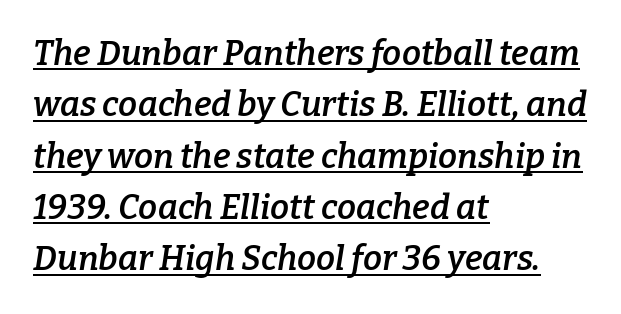
Nobody touched the tracking dial on this one. These lines are set flush left with a ragged right edge. Note: serifs present on the glyphs. Is there an underline? Yes — a line sits under the letters. Firm but not heavy-handed strokes: this text is semibold.
